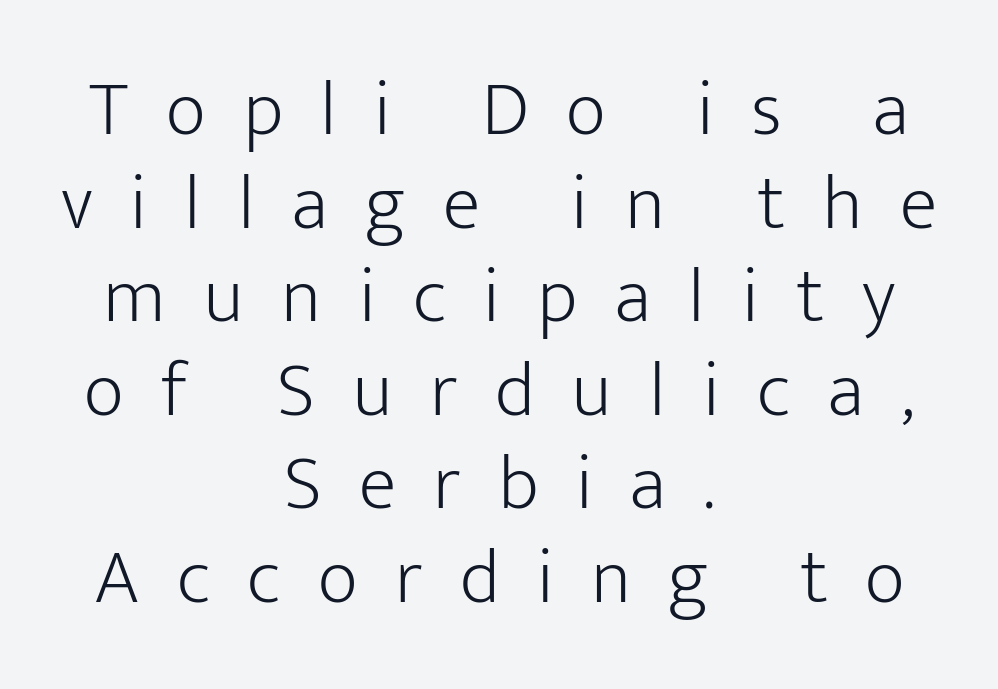
This is roman type, the default non-slanted kind. Casual observation: everything's sitting right in the middle. These lines are rendered in a variable-pitch font. A bare baseline throughout the passage. This is not heavy type; no bold has been used. The glyphs in this specimen are sans serif.
